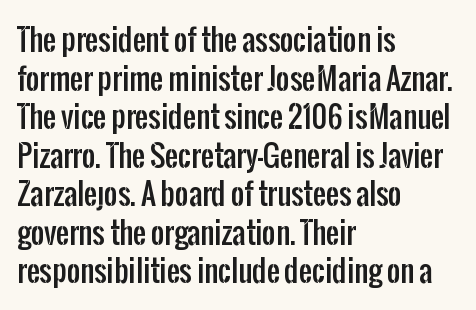
{"serif": "no", "italic": "no", "width": "condensed", "stroke_contrast": "low", "x_height": "medium", "monospaced": "no", "underline": "no", "align": "left", "line_spacing": "normal", "line_spacing_ratio": 1.33, "letter_spacing": "normal", "letter_spacing_em": 0.0, "glyph_px": 29}
